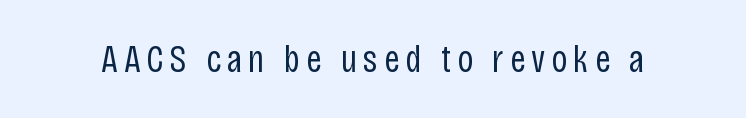
{"serif": "no", "italic": "no", "bold": "no", "weight": "regular", "width": "condensed", "stroke_contrast": "low", "x_height": "large", "monospaced": "no", "underline": "no", "glyph_px": 39}
